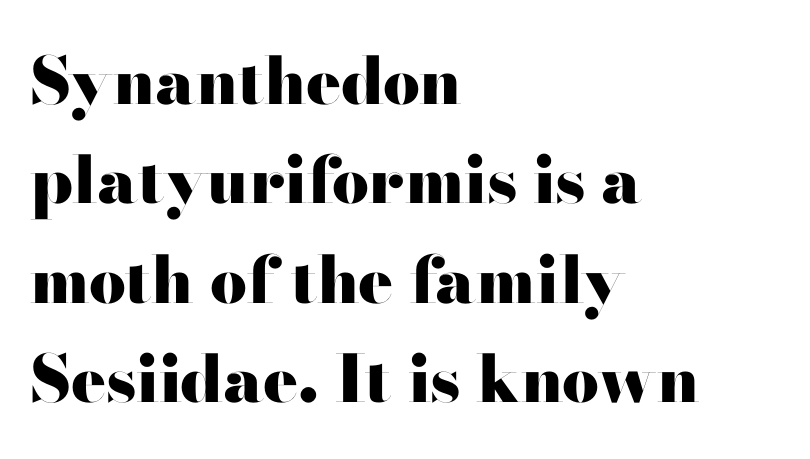
{"serif": "no", "italic": "no", "bold": "yes", "weight": "heavy", "width": "wide", "stroke_contrast": "high", "x_height": "small", "monospaced": "no", "underline": "no", "align": "left", "line_spacing": "normal", "line_spacing_ratio": 1.53, "letter_spacing": "normal", "letter_spacing_em": 0.0, "glyph_px": 65}
